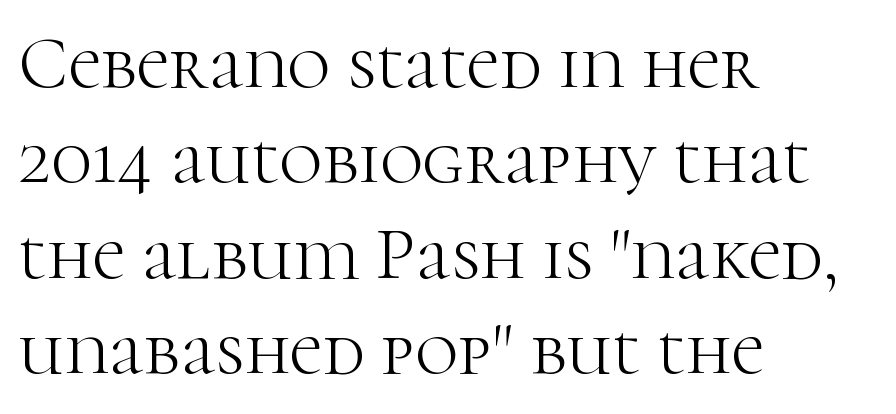
Does the copy run flush right? No — it runs flush left. The specimen omits any rule beneath the text block's lines. Spacing verdict: proportional, widths tailored to each character. A normal amount of white space separates one row of letters from the next. This is serif lettering, the kind often seen in printed books.
